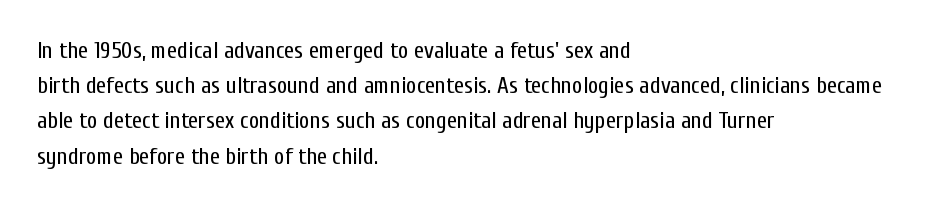
A typesetter would call this leading conventional body-copy spacing. Casual observation: everything's shoved over to the left. Counters stay open thanks to moderate or lighter strokes. The lettering stays uniformly vertical, giving the passage a roman look. No extra tracking has been applied to these lines. The gap between lines stays unmarked.
